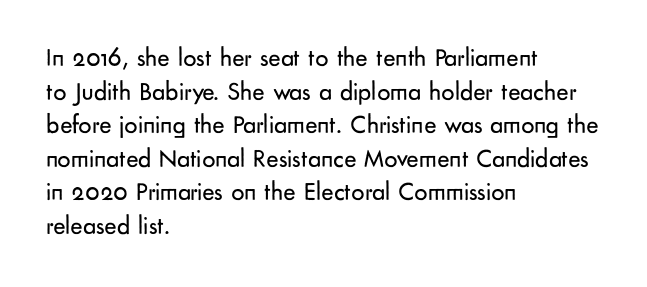
Q: Is the text bold? A: No.
Q: Is the text italic (slanted)? A: No, it is upright.
Q: Is the text underlined? A: No.
Q: How is the paragraph aligned? A: Left-aligned.
Q: Is the spacing between letters normal or unusually wide? A: Normal.
Q: Is the spacing between lines tight, normal or loose? A: Normal.
